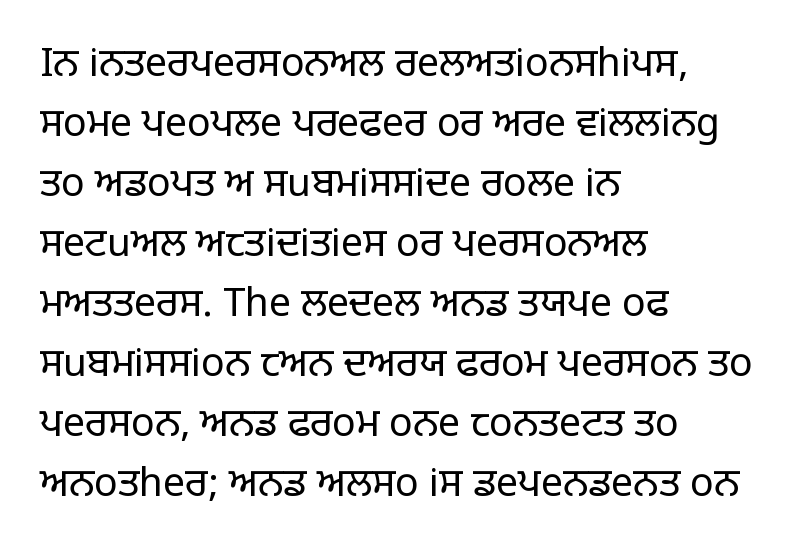
The image shows 39 px regular-weight sans-serif type, upright; set left-aligned, normal line spacing (1.54x), normal letter spacing, not underlined; low stroke contrast and a large x-height.
